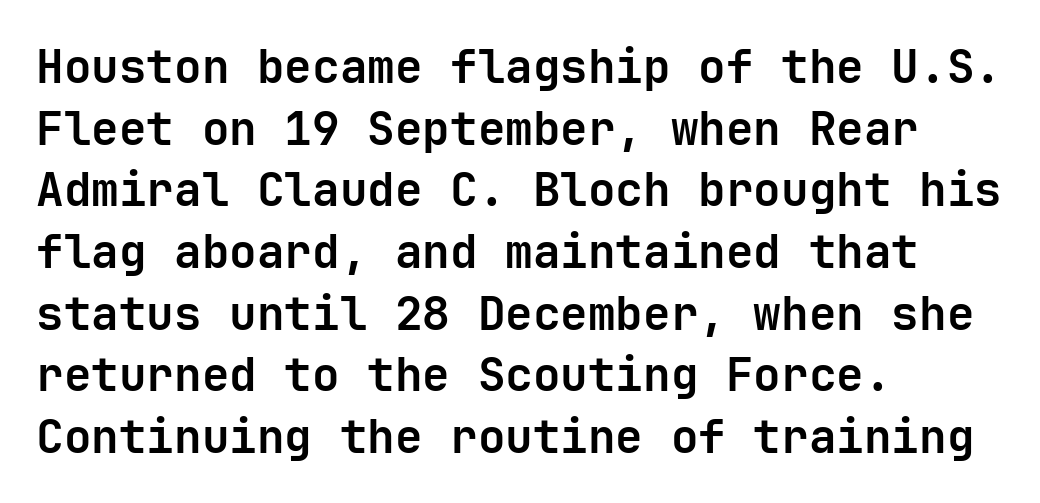
Reading down the block, your eye returns to a fixed left position each line. In terms of weight, the rendering is a true, heavy bold. The space directly below the letters is spotless. This is roman type, the default non-slanted kind. The glyphs in this specimen are sans serif.
